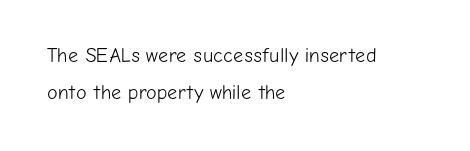
Q: Is the text bold? A: No.
Q: Is the text italic (slanted)? A: No, it is upright.
Q: Is the text underlined? A: No.
Q: How is the paragraph aligned? A: Left-aligned.
Q: Is the spacing between letters normal or unusually wide? A: Normal.
